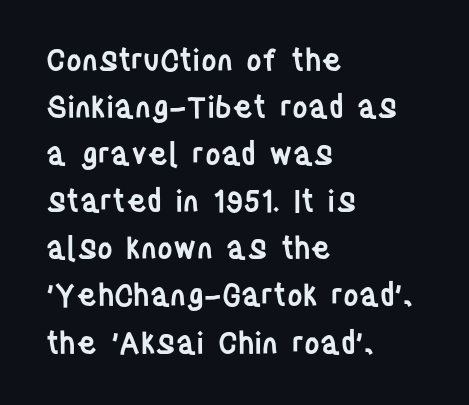
The image shows 30 px semibold, condensed sans-serif type, upright; set left-aligned, normal line spacing (1.57x), normal letter spacing, not underlined; low stroke contrast and a large x-height.
